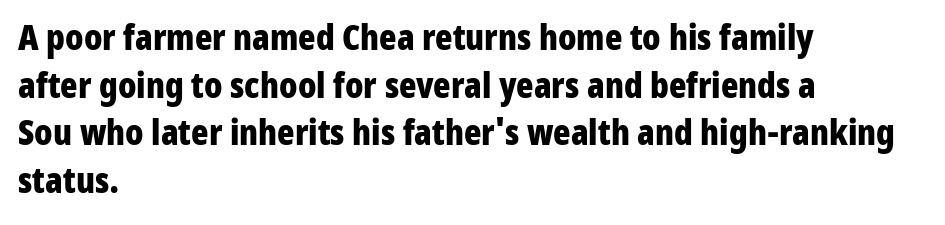
Q: Is the text bold? A: Yes.
Q: Is the text italic (slanted)? A: No, it is upright.
Q: Is the typeface a serif or a sans-serif typeface? A: Sans-serif.
Q: Is the text underlined? A: No.
Q: How is the paragraph aligned? A: Left-aligned.
Q: Is the spacing between letters normal or unusually wide? A: Normal.
Q: Is the spacing between lines tight, normal or loose? A: Normal.
Q: Width (condensed, normal, or wide)? A: Condensed.
Q: Stroke contrast? A: Low.
Q: x-height? A: Medium.
Q: Monospaced? A: No.
